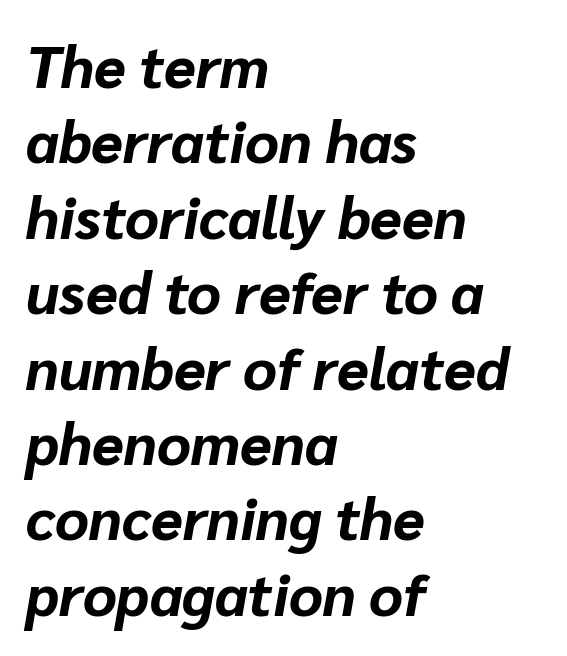
Q: Is the text bold? A: Yes.
Q: Is the text italic (slanted)? A: Yes, it leans right by about 10 degrees.
Q: Is the text underlined? A: No.
Q: How is the paragraph aligned? A: Left-aligned.
Q: Is the spacing between letters normal or unusually wide? A: Normal.
Q: Is the spacing between lines tight, normal or loose? A: Normal.
Q: Width (condensed, normal, or wide)? A: Normal.
Q: Stroke contrast? A: Low.
Q: x-height? A: Medium.
Q: Monospaced? A: No.
